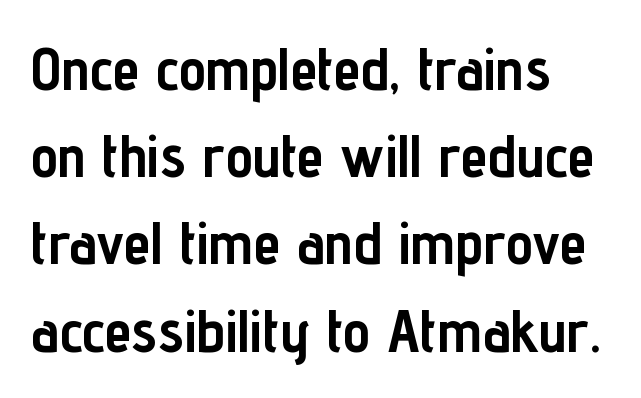
The image shows 61 px semibold, condensed sans-serif type, upright; set left-aligned, normal line spacing (1.43x), normal letter spacing, not underlined; low stroke contrast and a medium x-height.
